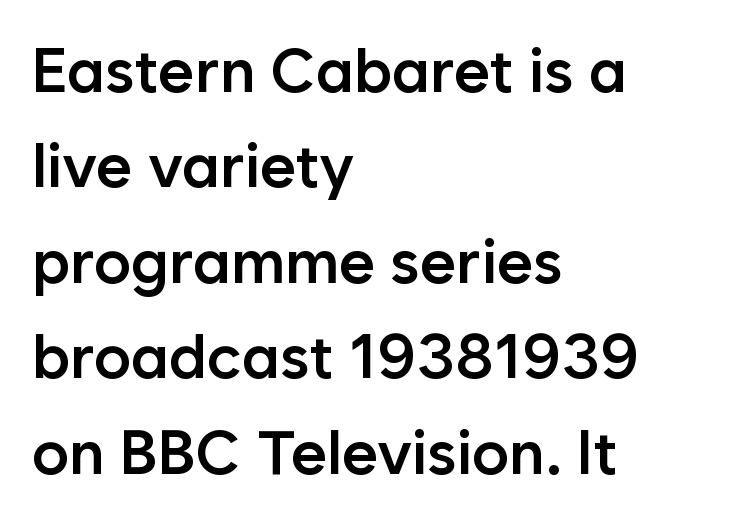
In terms of weight, the rendering is demibold, just under bold. Reading down the block, your eye returns to a fixed left position each line. Caption: standard tracking, unaltered. The rendering uses natural spacing where letterforms have individual widths. Horizontal bands of white between lines are of average thickness.
